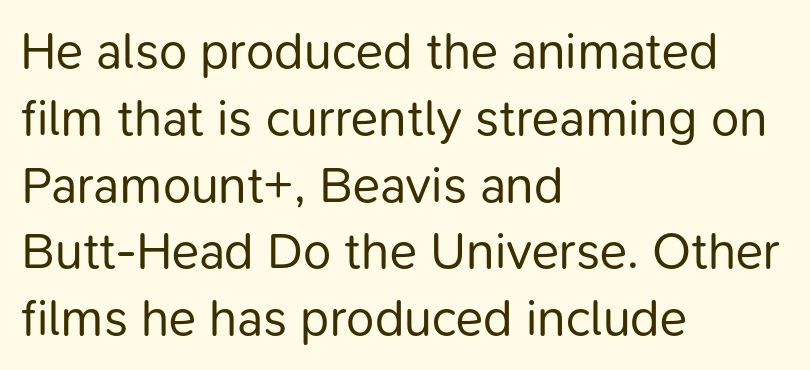
The image shows 51 px regular-weight sans-serif type, upright; set left-aligned, normal line spacing (1.31x), normal letter spacing, not underlined; low stroke contrast and a medium x-height.
